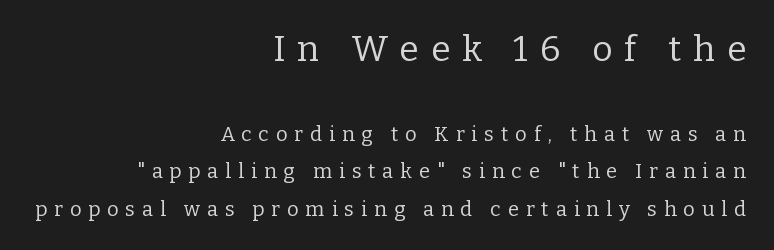
Nothing heavy about these letters — not bold at all. Style check: upright. Here the designer chose a conventional face with non-uniform glyph widths. Check the space under the baseline: it is left empty. Look at the tracking — it's clearly loosened, letters drifting apart. The font family rendered here belongs to the serif group.
